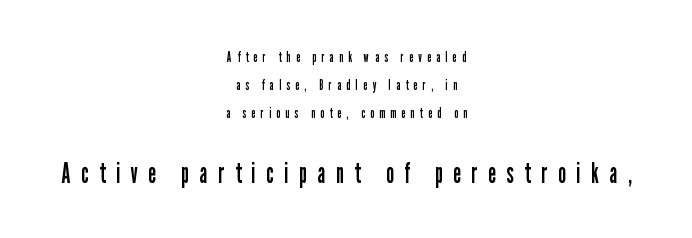
Q: Is the text bold? A: No.
Q: Is the text italic (slanted)? A: No, it is upright.
Q: Is the typeface a serif or a sans-serif typeface? A: Sans-serif.
Q: Is the text underlined? A: No.
Q: How is the paragraph aligned? A: Centered.
Q: Is the spacing between letters normal or unusually wide? A: Unusually wide.
Q: Is the spacing between lines tight, normal or loose? A: Loose.
Q: Which block of text is set in a larger size, the first (top) or the second (bottom)? A: The second (bottom) one.
Q: Width (condensed, normal, or wide)? A: Condensed.
Q: Stroke contrast? A: Low.
Q: x-height? A: Medium.
Q: Monospaced? A: No.
